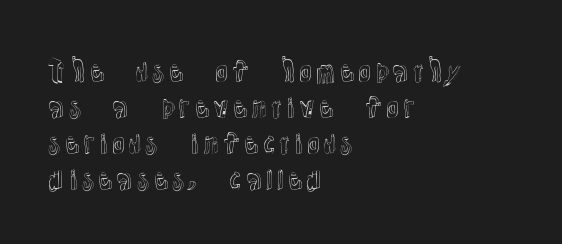
Q: Is the text italic (slanted)? A: No, it is upright.
Q: Is the text underlined? A: No.
Q: How is the paragraph aligned? A: Left-aligned.
Q: Is the spacing between letters normal or unusually wide? A: Normal.
Q: Is the spacing between lines tight, normal or loose? A: Normal.
Q: Width (condensed, normal, or wide)? A: Normal.
Q: x-height? A: Medium.
Q: Monospaced? A: No.
